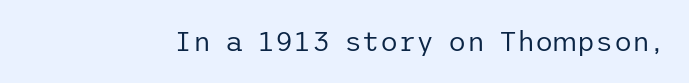
Q: Is the text bold? A: No.
Q: Is the text italic (slanted)? A: No, it is upright.
Q: Is the typeface a serif or a sans-serif typeface? A: Sans-serif.
Q: Is the text underlined? A: No.
Q: Is the spacing between letters normal or unusually wide? A: Normal.
Q: Width (condensed, normal, or wide)? A: Normal.
Q: Stroke contrast? A: Low.
Q: x-height? A: Medium.
